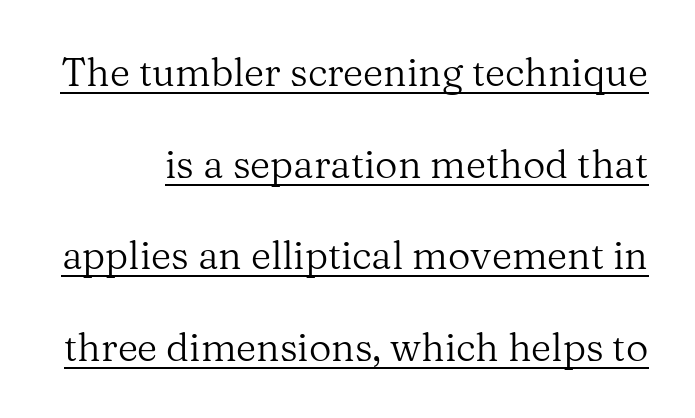
The image shows 39 px regular-weight serif type, upright; set loose line spacing (2.35x), normal letter spacing, underlined; medium stroke contrast and a medium x-height.
